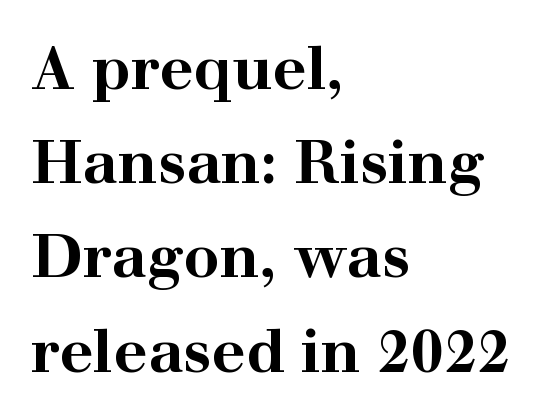
{"serif": "yes", "italic": "no", "bold": "yes", "weight": "bold", "width": "wide", "stroke_contrast": "high", "x_height": "medium", "monospaced": "no", "underline": "no", "align": "left", "line_spacing": "normal", "line_spacing_ratio": 1.57, "letter_spacing": "normal", "letter_spacing_em": 0.0, "glyph_px": 60}
